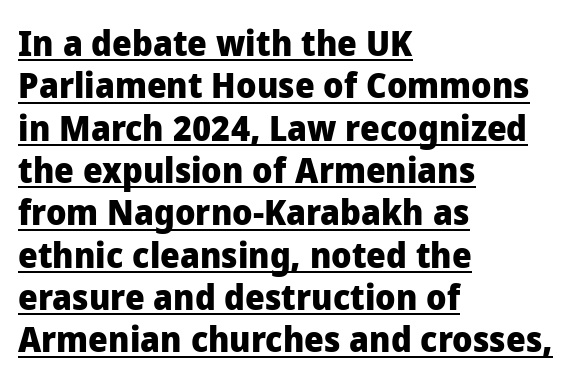
The image shows 35 px heavy sans-serif type, upright; set left-aligned, line spacing 1.21x, normal letter spacing, underlined; low stroke contrast and a medium x-height.
